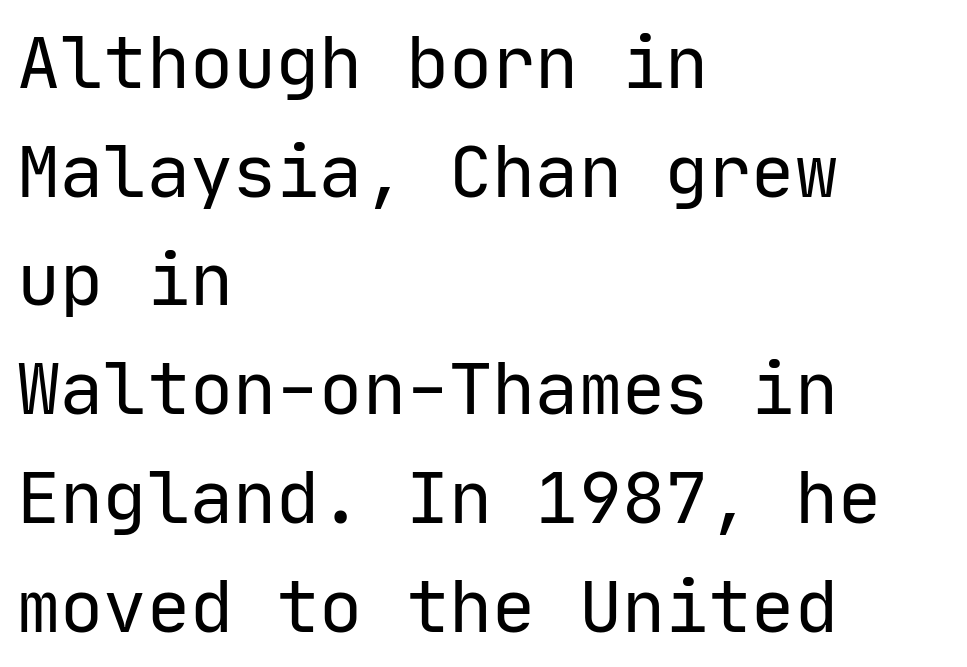
The horizontal fit of the characters is conventional and even. Spacing verdict: monospaced, one width for all characters. Ink coverage per letter is moderate at most. Note: no serifs on the glyphs. In CSS terms this would be text-align: left. This sample uses an upright cut, with every glyph sitting square on the baseline.
